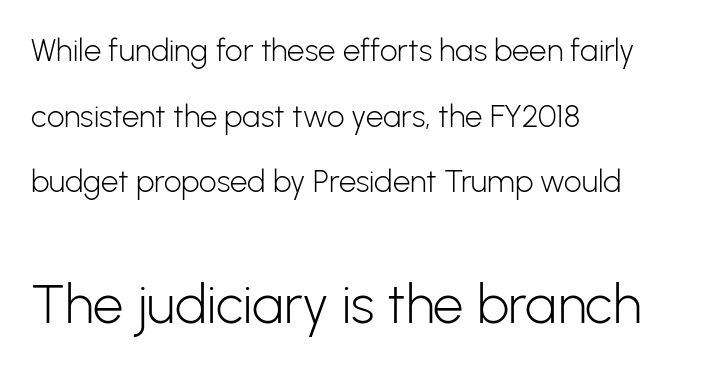
The image shows 54 px light sans-serif type, upright; set left-aligned, loose line spacing (2.12x), normal letter spacing, not underlined; the second (bottom) block is 1.74x larger; low stroke contrast and a medium x-height.
